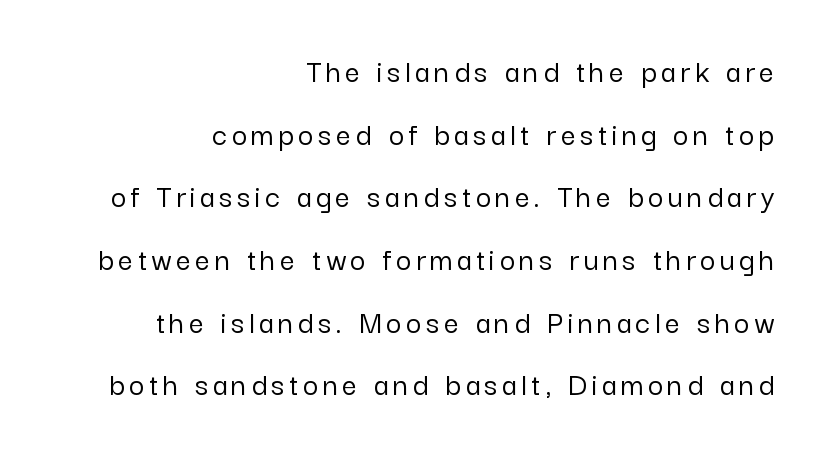
{"serif": "no", "italic": "no", "width": "normal", "stroke_contrast": "low", "x_height": "medium", "monospaced": "no", "underline": "no", "align": "right", "line_spacing": "loose", "line_spacing_ratio": 1.9, "glyph_px": 33}
